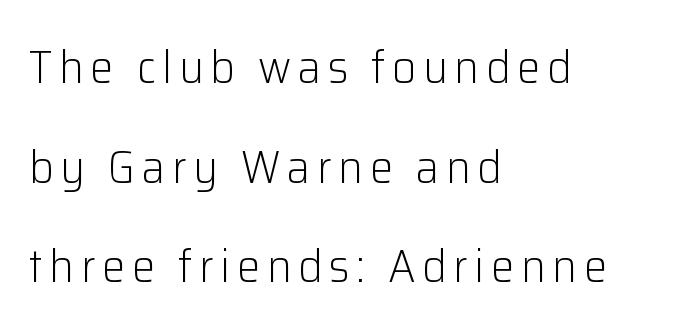
{"serif": "no", "italic": "no", "bold": "no", "weight": "light", "width": "normal", "stroke_contrast": "low", "x_height": "medium", "monospaced": "no", "underline": "no", "align": "left", "line_spacing": "loose", "line_spacing_ratio": 2.12, "glyph_px": 47}
